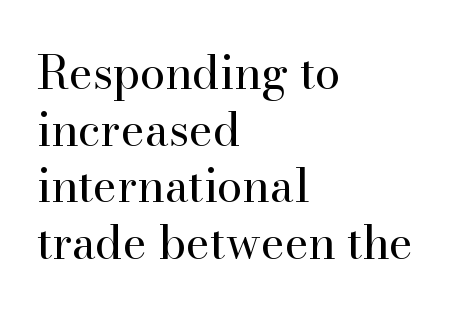
Q: Is the text bold? A: No.
Q: Is the text italic (slanted)? A: No, it is upright.
Q: Is the typeface a serif or a sans-serif typeface? A: Serif.
Q: Is the text underlined? A: No.
Q: How is the paragraph aligned? A: Left-aligned.
Q: Is the spacing between letters normal or unusually wide? A: Normal.
Q: Width (condensed, normal, or wide)? A: Normal.
Q: Stroke contrast? A: High.
Q: x-height? A: Small.
Q: Monospaced? A: No.
